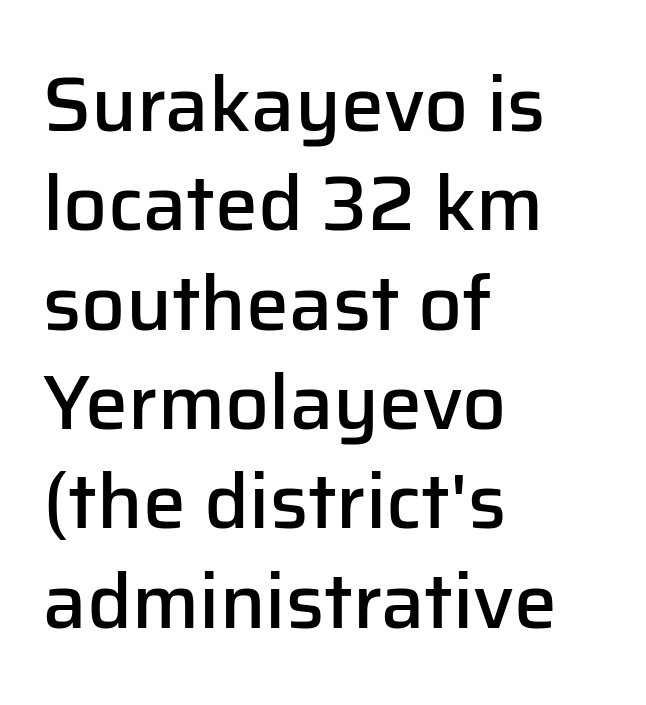
Q: Is the text bold? A: Semi-bold.
Q: Is the text italic (slanted)? A: No, it is upright.
Q: Is the typeface a serif or a sans-serif typeface? A: Sans-serif.
Q: Is the text underlined? A: No.
Q: How is the paragraph aligned? A: Left-aligned.
Q: Is the spacing between letters normal or unusually wide? A: Normal.
Q: Is the spacing between lines tight, normal or loose? A: Normal.
Q: Width (condensed, normal, or wide)? A: Normal.
Q: Stroke contrast? A: Low.
Q: x-height? A: Medium.
Q: Monospaced? A: No.
